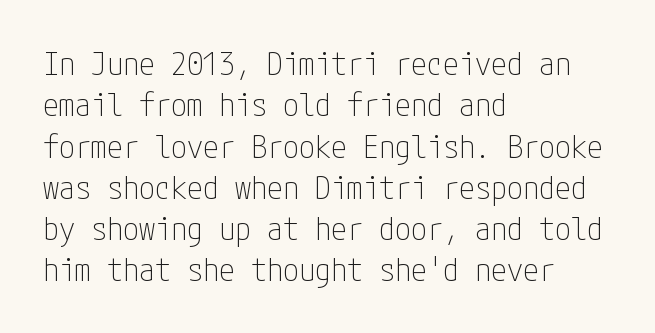
{"serif": "no", "italic": "no", "bold": "no", "weight": "thin", "width": "condensed", "stroke_contrast": "low", "x_height": "medium", "underline": "no", "align": "left", "line_spacing": "normal", "line_spacing_ratio": 1.29, "letter_spacing": "normal", "letter_spacing_em": 0.0, "glyph_px": 32}
